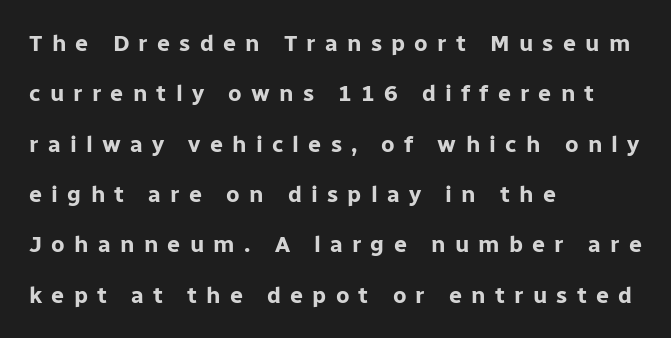
Bold? Absolutely — the strokes are thick and heavy. Words float on clear page, feet unadorned. The vertical gap from one line to the next is large. Between one letter and the next there's a generous, obvious gap.
